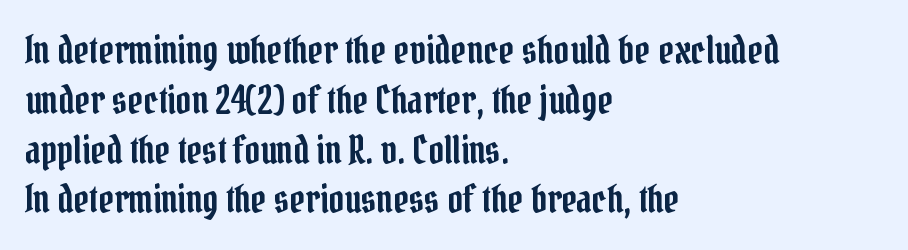
{"serif": "yes", "italic": "no", "width": "condensed", "stroke_contrast": "low", "x_height": "medium", "monospaced": "no", "underline": "no", "align": "left", "line_spacing": "normal", "line_spacing_ratio": 1.31, "letter_spacing": "normal", "letter_spacing_em": 0.0, "glyph_px": 38}
